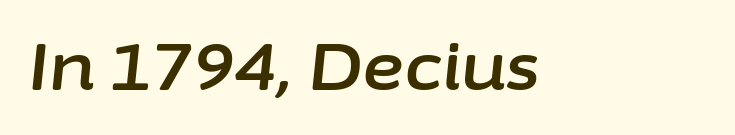
{"italic": "yes", "lean": "right", "slant_degrees": 6, "width": "normal", "stroke_contrast": "low", "x_height": "medium", "monospaced": "no", "underline": "no", "letter_spacing": "normal", "letter_spacing_em": 0.0, "glyph_px": 65}
